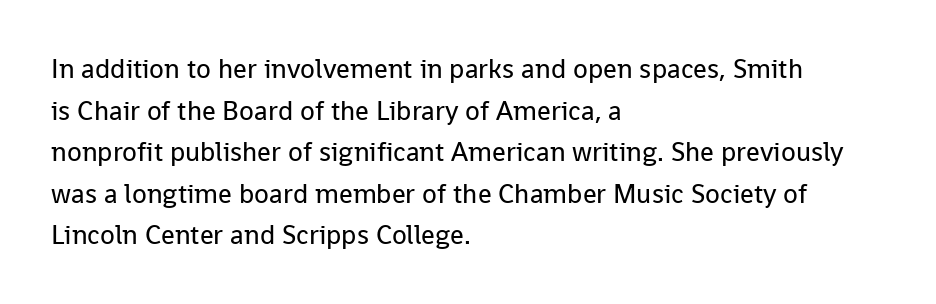
The image shows 27 px text type, upright; set left-aligned, normal line spacing (1.54x), normal letter spacing, not underlined.
